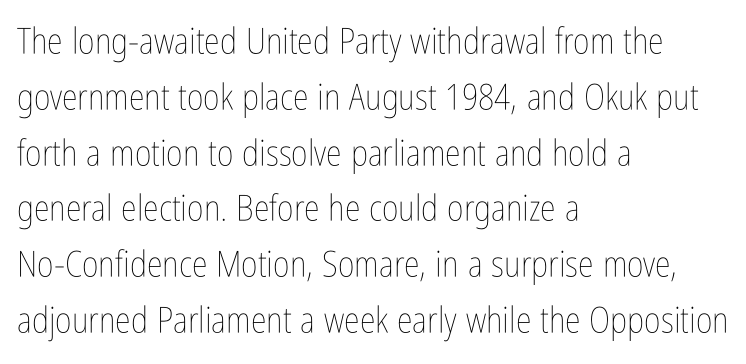
Q: Is the text bold? A: No.
Q: Is the text italic (slanted)? A: No, it is upright.
Q: Is the text underlined? A: No.
Q: How is the paragraph aligned? A: Left-aligned.
Q: Is the spacing between letters normal or unusually wide? A: Normal.
Q: Is the spacing between lines tight, normal or loose? A: Normal.
Q: Width (condensed, normal, or wide)? A: Condensed.
Q: Stroke contrast? A: Low.
Q: x-height? A: Medium.
Q: Monospaced? A: No.
